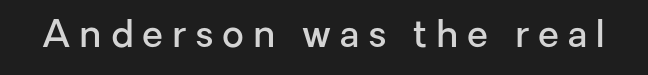
Look at the stroke-to-counter ratio: somewhat heavy, a semibold. This sample uses a sans-serif face. Underlining? Definitely not there. Posture: vertical. This sample has the flowing, uneven cadence of proportional lettering.
